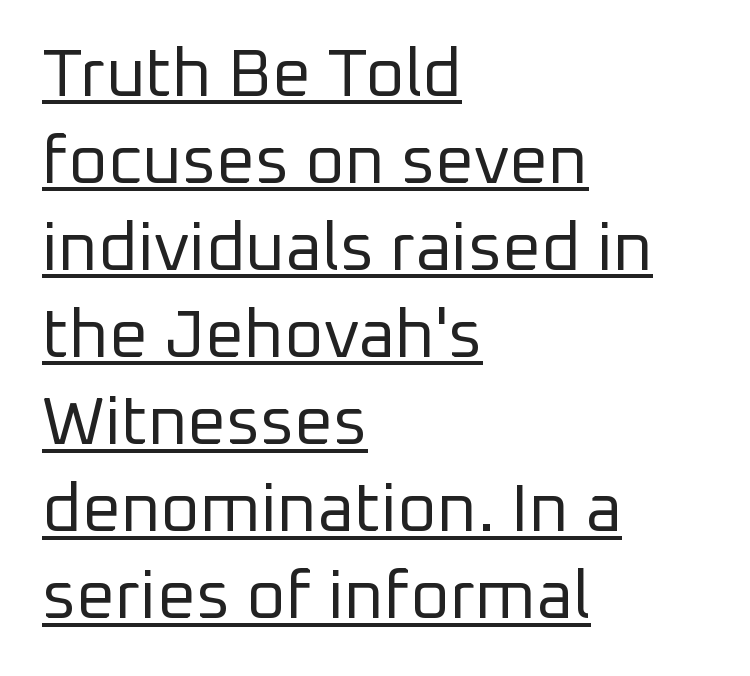
Q: Is the text bold? A: No.
Q: Is the text italic (slanted)? A: No, it is upright.
Q: Is the typeface a serif or a sans-serif typeface? A: Sans-serif.
Q: Is the text underlined? A: Yes.
Q: How is the paragraph aligned? A: Left-aligned.
Q: Is the spacing between letters normal or unusually wide? A: Normal.
Q: Is the spacing between lines tight, normal or loose? A: Normal.
Q: Width (condensed, normal, or wide)? A: Normal.
Q: Stroke contrast? A: Low.
Q: x-height? A: Medium.
Q: Monospaced? A: No.
